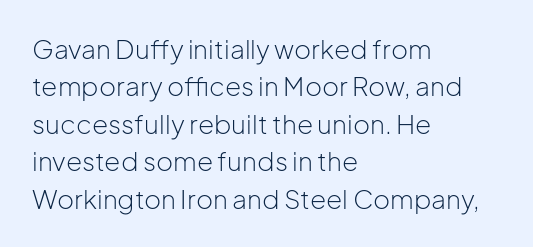
Is the letter spacing exaggerated? No — it looks like the ordinary default. This block has exactly the height ordinary leading produces. This is the regular roman posture of the typeface. Weight: not bold — regular or lighter.
